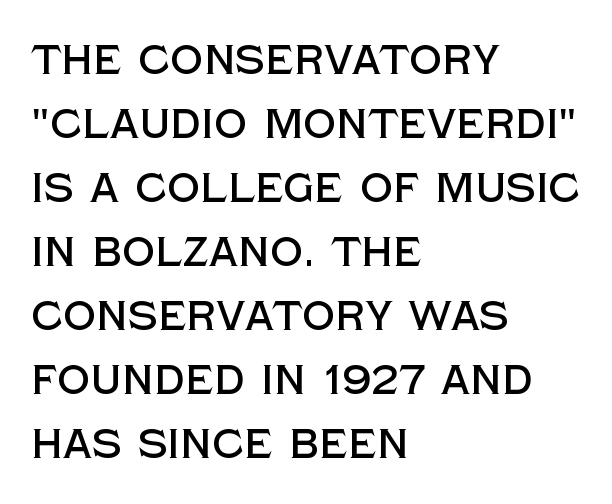
Q: Is the text italic (slanted)? A: No, it is upright.
Q: Is the typeface a serif or a sans-serif typeface? A: Sans-serif.
Q: Is the text underlined? A: No.
Q: How is the paragraph aligned? A: Left-aligned.
Q: Is the spacing between letters normal or unusually wide? A: Normal.
Q: Is the spacing between lines tight, normal or loose? A: Normal.
Q: Width (condensed, normal, or wide)? A: Normal.
Q: x-height? A: Large.
Q: Monospaced? A: No.
